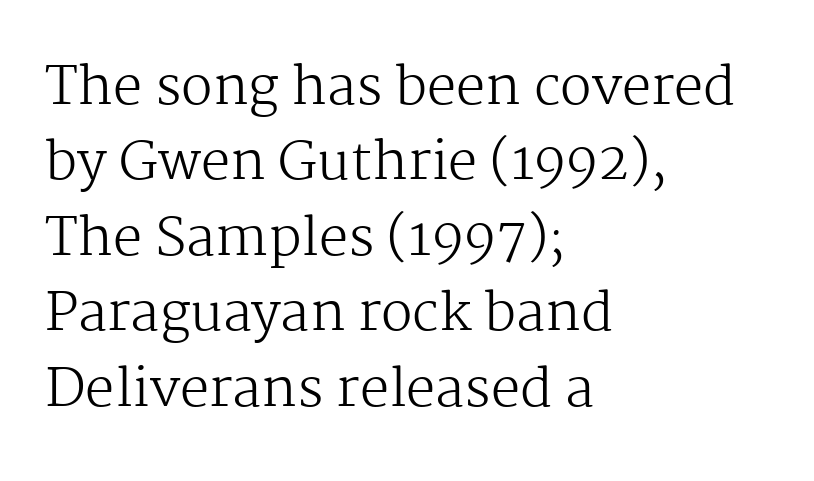
Honestly, the letter spacing is just normal — you wouldn't notice it. Vertical strokes here are truly vertical. The passage is arranged the way most books set body copy — flush left. Check under the words: just untouched page. Baseline-to-baseline distance is the conventional proportion of letter height. Font category for this specimen: serif.
